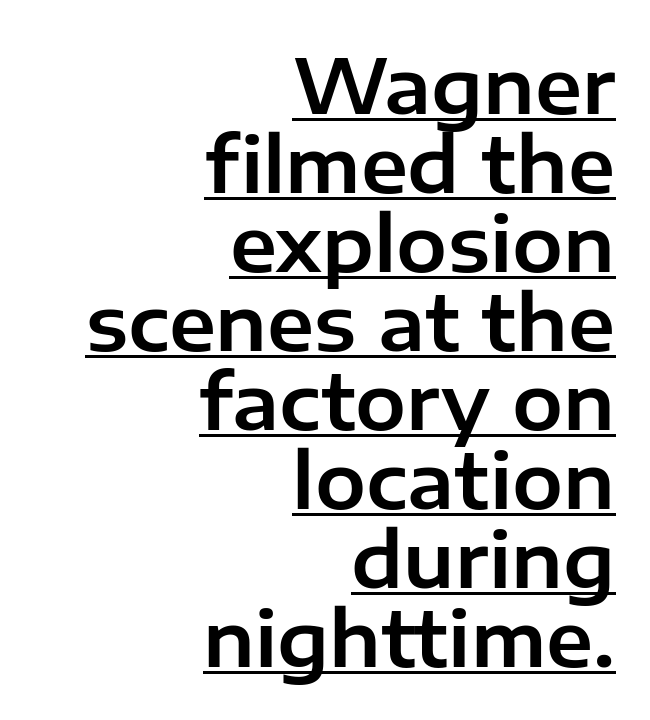
The image shows 76 px sans-serif type, upright; set right-aligned, tight line spacing (1.04x), normal letter spacing, underlined; low stroke contrast and a medium x-height.
